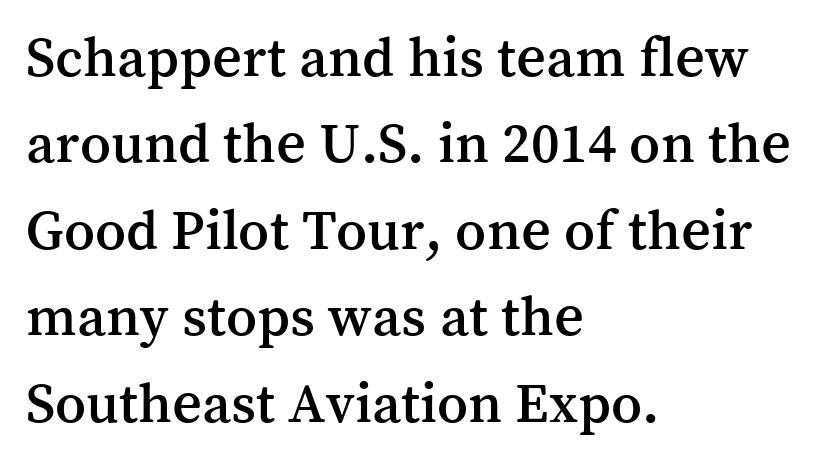
{"serif": "yes", "italic": "no", "width": "normal", "stroke_contrast": "medium", "x_height": "medium", "monospaced": "no", "underline": "no", "align": "left", "line_spacing": "normal", "line_spacing_ratio": 1.49, "letter_spacing": "normal", "letter_spacing_em": 0.0, "glyph_px": 58}
